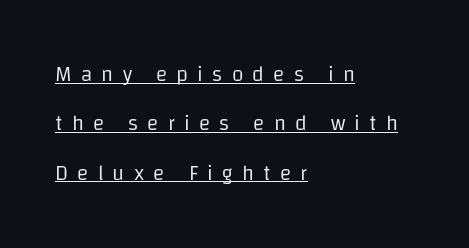
Q: Is the text bold? A: No.
Q: Is the text italic (slanted)? A: No, it is upright.
Q: Is the text underlined? A: Yes.
Q: How is the paragraph aligned? A: Left-aligned.
Q: Is the spacing between letters normal or unusually wide? A: Unusually wide.
Q: Is the spacing between lines tight, normal or loose? A: Loose.
